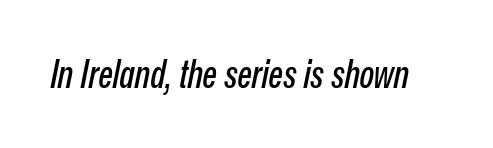
The image shows 38 px condensed type, italic (leaning right); set normal letter spacing, not underlined; low stroke contrast and a medium x-height.
